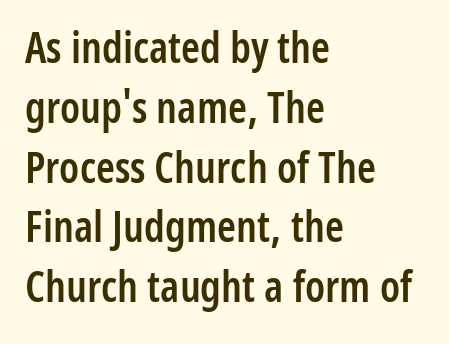
The image shows 43 px semibold, condensed sans-serif type, upright; set left-aligned, normal line spacing (1.39x), normal letter spacing, not underlined; low stroke contrast and a medium x-height.
